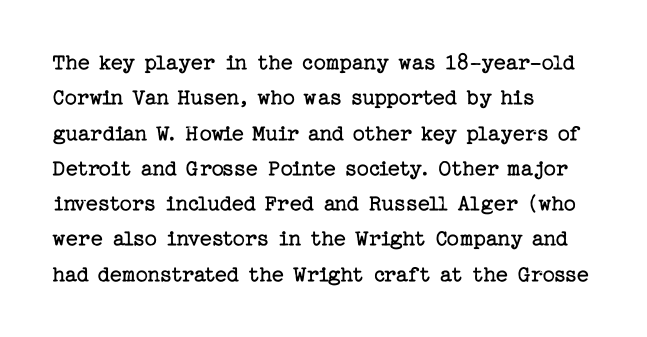
The image shows 24 px text type, upright; set left-aligned, normal line spacing (1.47x), normal letter spacing, not underlined.
